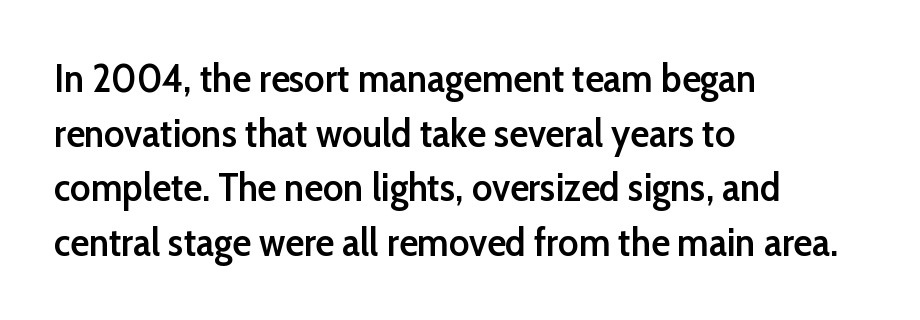
The image shows 39 px semibold sans-serif type, upright; set left-aligned, normal line spacing (1.4x), normal letter spacing, not underlined; low stroke contrast and a medium x-height.
